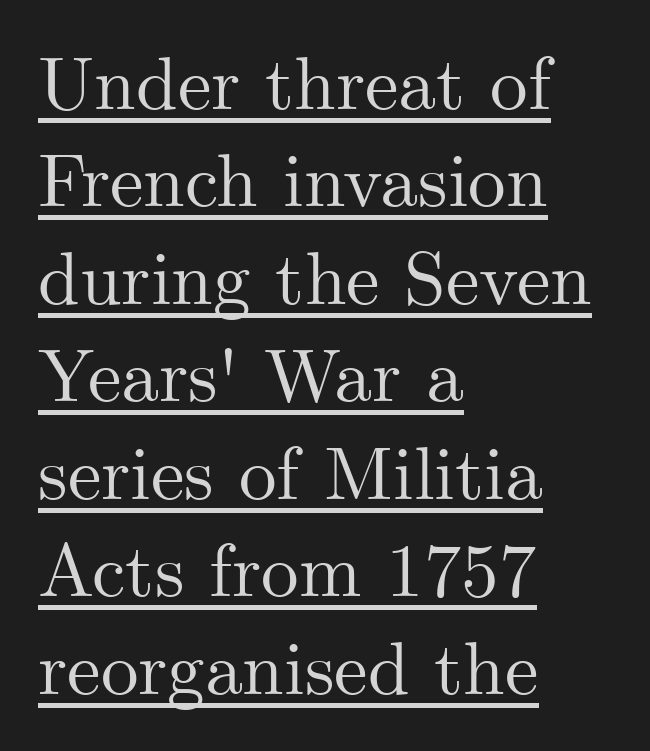
The letters sit at their default tracking, neither squeezed nor spread. Note the varied advance widths — an 'i' is clearly narrower than an 'm'. A roman cut, with each character standing at attention. Check the space under the baseline: a stroke is drawn there. Unlike a clean sans, this face finishes its strokes with serifs. Quick note: interline space is typical.
